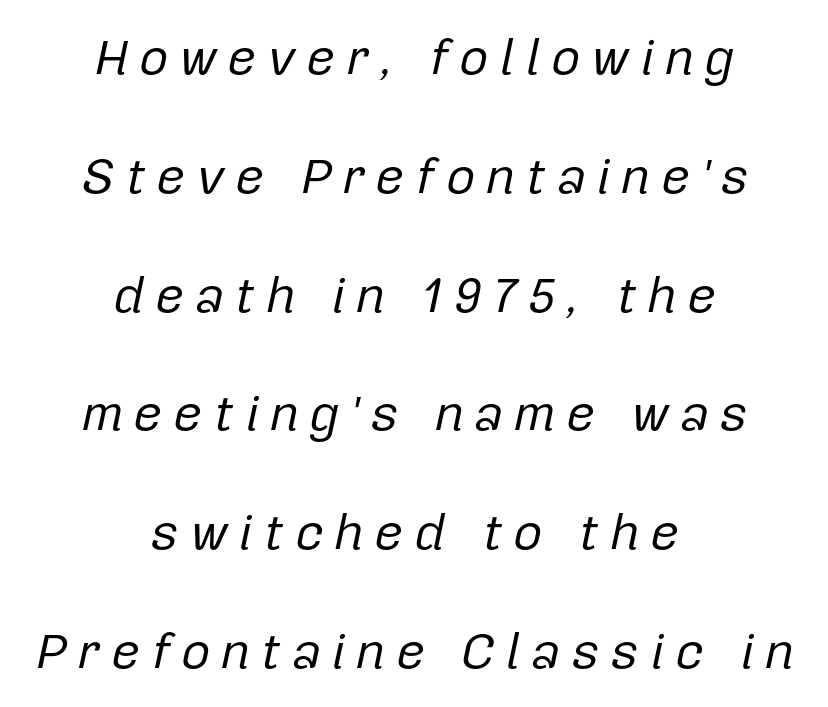
The rendering inserts visible extra space after every character. Each letter keeps its own natural width here, so spacing adapts to shape. The baseline area is clear. Interline gaps are noticeably wide in this sample. Emphasis-style slanted type is in use. Counters stay open thanks to moderate or lighter strokes.
